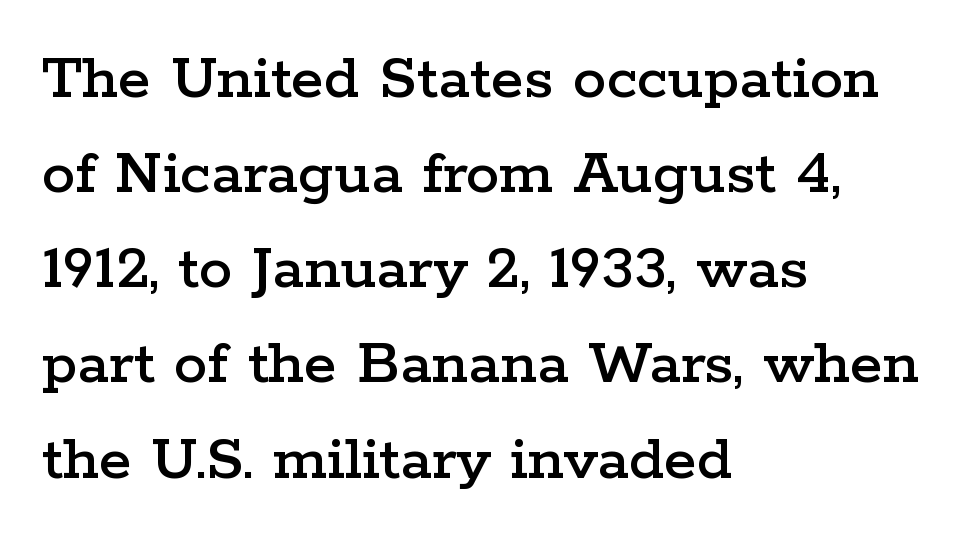
The image shows 67 px wide serif type, upright; set left-aligned, normal line spacing (1.42x), normal letter spacing, not underlined; low stroke contrast and a medium x-height.
